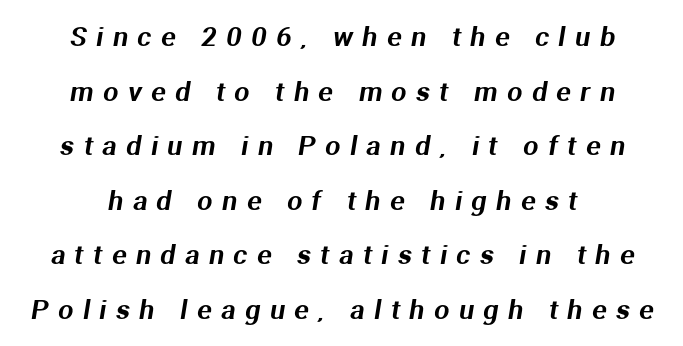
The paragraph shown floats in the horizontal middle. What stands out about the letter spacing? Its width — letters are far apart. The area under the type is left untouched. Airy leading.
